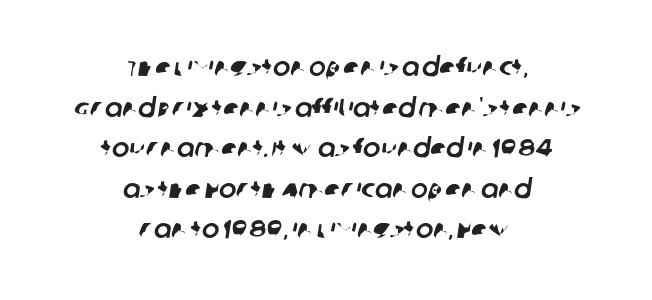
These lines stack symmetrically, like a column narrowing and widening about its center. Any mark beneath the type? The region is blank. Standard letterfit; no display-style spreading of the glyphs. Whoever set this chose a conventional vertical rhythm.
